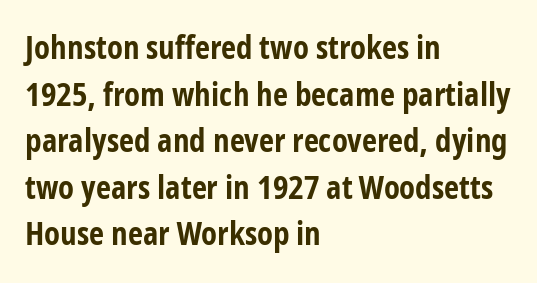
Q: Is the text bold? A: Yes.
Q: Is the text italic (slanted)? A: No, it is upright.
Q: Is the typeface a serif or a sans-serif typeface? A: Sans-serif.
Q: Is the text underlined? A: No.
Q: How is the paragraph aligned? A: Left-aligned.
Q: Is the spacing between letters normal or unusually wide? A: Normal.
Q: Is the spacing between lines tight, normal or loose? A: Normal.
Q: Width (condensed, normal, or wide)? A: Condensed.
Q: Stroke contrast? A: Low.
Q: x-height? A: Medium.
Q: Monospaced? A: No.
